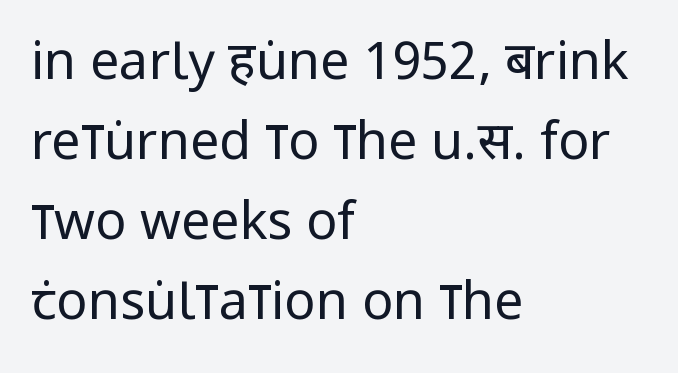
The image shows 52 px regular-weight, condensed sans-serif type, upright; set left-aligned, normal line spacing (1.54x), normal letter spacing, not underlined; low stroke contrast and a large x-height.
